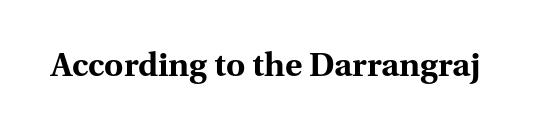
The image shows 33 px bold serif type, upright; set normal letter spacing, not underlined; medium stroke contrast and a medium x-height.
